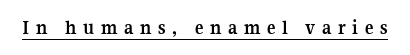
{"italic": "no", "bold": "yes", "underline": "yes", "letter_spacing": "wide", "letter_spacing_em": 0.33, "glyph_px": 20}
